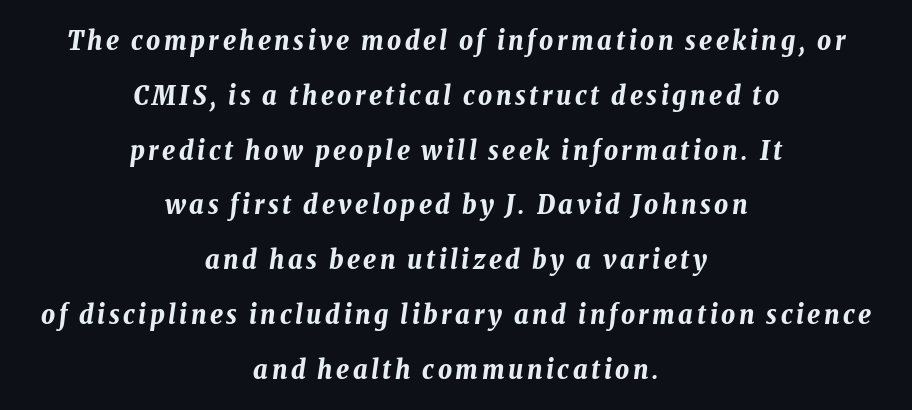
This is heavy type, rendered in bold. Just letters on the line, the space beneath them empty. The whole block is typeset with a tilt. This sample is center-justified, so both line endings float freely. Successive baselines arrive slowly, with a big drop between each.
